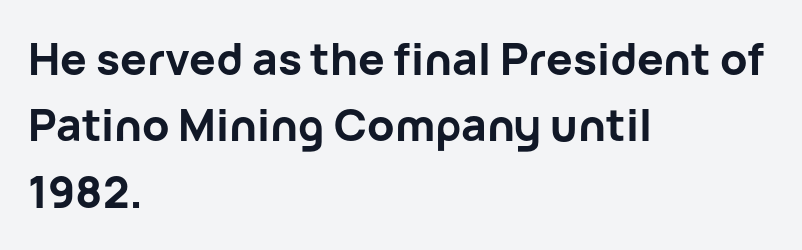
Q: Is the text bold? A: Yes.
Q: Is the text italic (slanted)? A: No, it is upright.
Q: Is the typeface a serif or a sans-serif typeface? A: Sans-serif.
Q: Is the text underlined? A: No.
Q: How is the paragraph aligned? A: Left-aligned.
Q: Is the spacing between letters normal or unusually wide? A: Normal.
Q: Is the spacing between lines tight, normal or loose? A: Normal.
Q: Width (condensed, normal, or wide)? A: Normal.
Q: Stroke contrast? A: Low.
Q: x-height? A: Medium.
Q: Monospaced? A: No.
